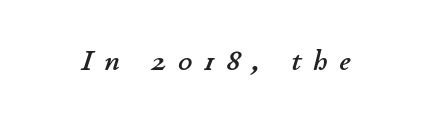
Q: Is the text italic (slanted)? A: Yes, it leans right by about 11 degrees.
Q: Is the text underlined? A: No.
Q: Is the spacing between letters normal or unusually wide? A: Unusually wide.
Q: Width (condensed, normal, or wide)? A: Normal.
Q: Stroke contrast? A: Low.
Q: x-height? A: Small.
Q: Monospaced? A: No.
